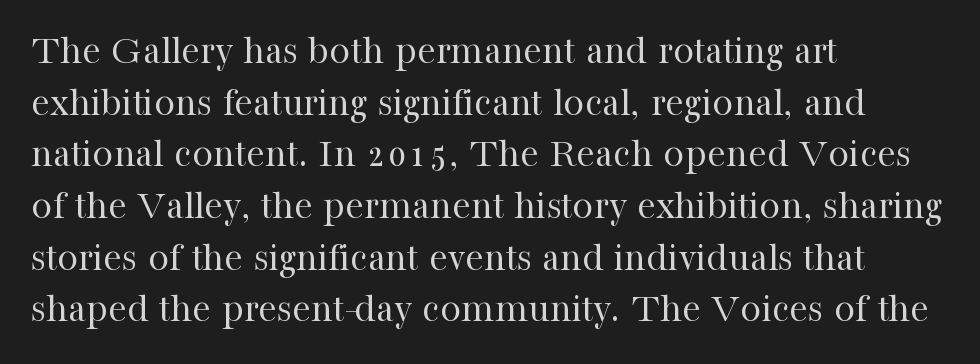
{"serif": "yes", "italic": "no", "bold": "no", "weight": "regular", "width": "normal", "stroke_contrast": "high", "x_height": "medium", "monospaced": "no", "underline": "no", "align": "left", "line_spacing_ratio": 1.23, "letter_spacing": "normal", "letter_spacing_em": 0.0, "glyph_px": 42}
